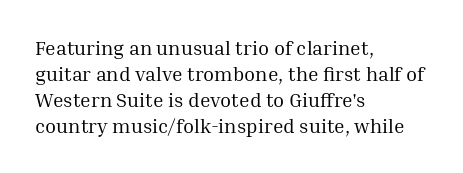
Where is the straight margin? On the left. This sample keeps an unexceptional amount of space between lines. The typesetting does not lean heavy: it is not bold. The gaps between neighbouring characters are ordinary and unremarkable. A clean baseline with only descenders dipping below it.
